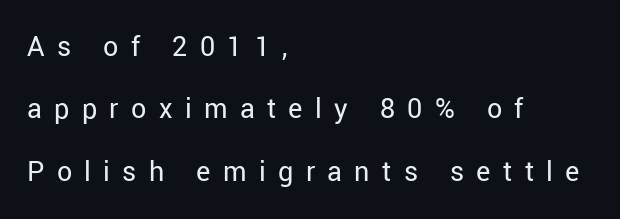
These lines are set flush left with a ragged right edge. Nothing heavy about these letters — not bold at all. This sample uses expanded letter spacing, leaving extra air between glyphs. Lines of text with bare space underneath. Characters remain perfectly vertical along every line.
